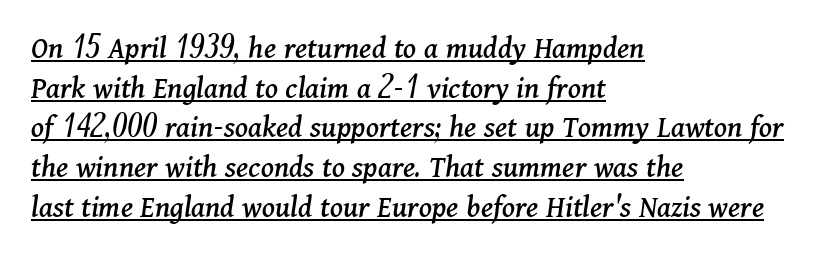
Q: Is the text italic (slanted)? A: Yes, it leans right by about 11 degrees.
Q: Is the typeface a serif or a sans-serif typeface? A: Serif.
Q: Is the text underlined? A: Yes.
Q: How is the paragraph aligned? A: Left-aligned.
Q: Is the spacing between letters normal or unusually wide? A: Normal.
Q: Width (condensed, normal, or wide)? A: Normal.
Q: Stroke contrast? A: Medium.
Q: x-height? A: Medium.
Q: Monospaced? A: No.
